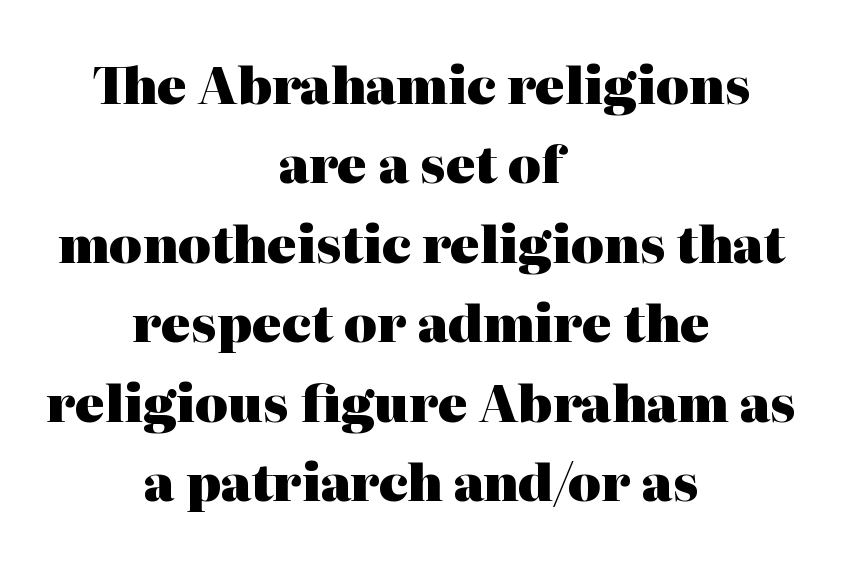
The image shows 50 px heavy serif type, upright; set centered, normal line spacing (1.59x), normal letter spacing, not underlined; high stroke contrast and a medium x-height.
